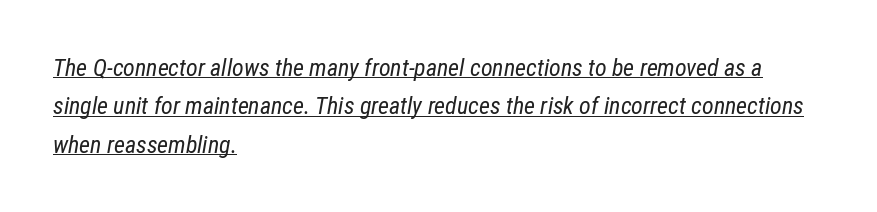
Q: Is the text bold? A: No.
Q: Is the text italic (slanted)? A: Yes, it leans right by about 12 degrees.
Q: Is the text underlined? A: Yes.
Q: How is the paragraph aligned? A: Left-aligned.
Q: Is the spacing between letters normal or unusually wide? A: Normal.
Q: Is the spacing between lines tight, normal or loose? A: Normal.
